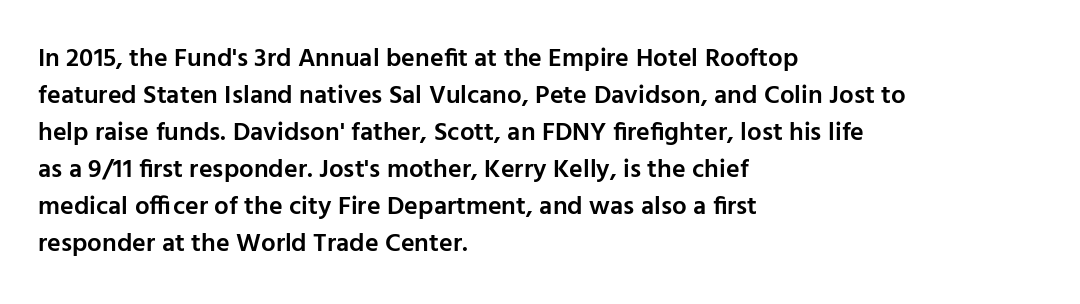
{"italic": "no", "bold": "semi", "underline": "no", "align": "left", "line_spacing": "normal", "line_spacing_ratio": 1.42, "letter_spacing": "normal", "letter_spacing_em": 0.0, "glyph_px": 26}
